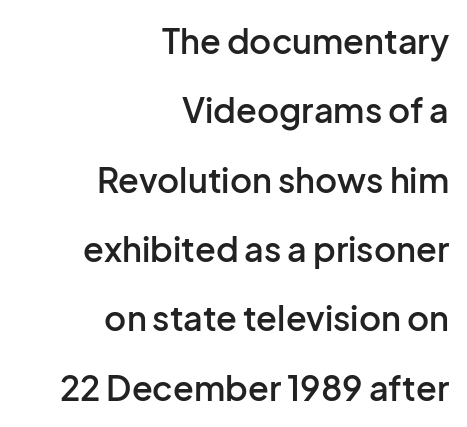
The image shows 34 px semibold sans-serif type, upright; set right-aligned, loose line spacing (2.04x), normal letter spacing, not underlined; low stroke contrast and a medium x-height.
